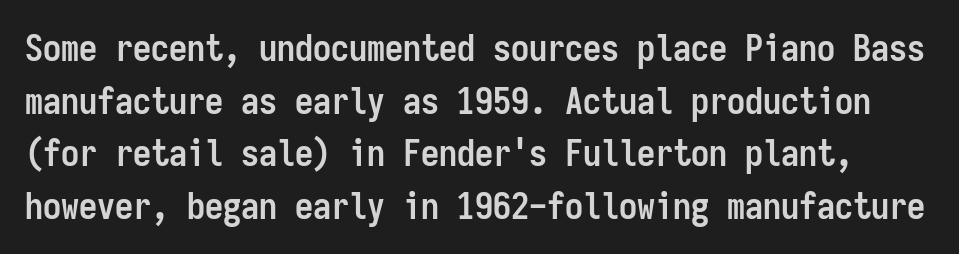
{"serif": "no", "italic": "no", "bold": "yes", "weight": "semibold", "width": "condensed", "stroke_contrast": "low", "x_height": "medium", "monospaced": "yes", "underline": "no", "line_spacing": "normal", "line_spacing_ratio": 1.46, "letter_spacing": "normal", "letter_spacing_em": 0.0, "glyph_px": 36}
